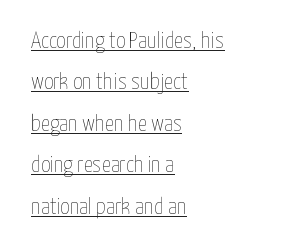
{"italic": "no", "bold": "no", "underline": "yes", "align": "left", "line_spacing_ratio": 1.8, "letter_spacing": "normal", "letter_spacing_em": 0.0, "glyph_px": 23}
